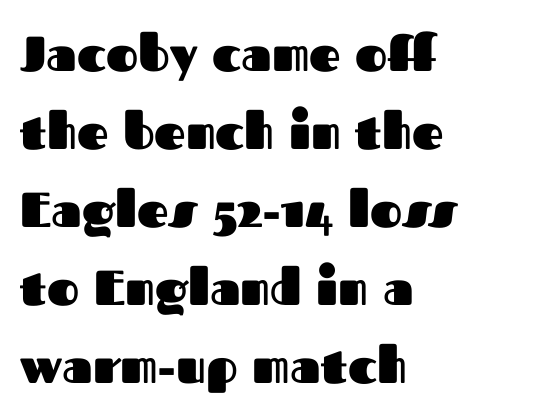
The image shows 49 px heavy sans-serif type, upright; set left-aligned, normal line spacing (1.59x), normal letter spacing, not underlined; medium stroke contrast and a medium x-height.
